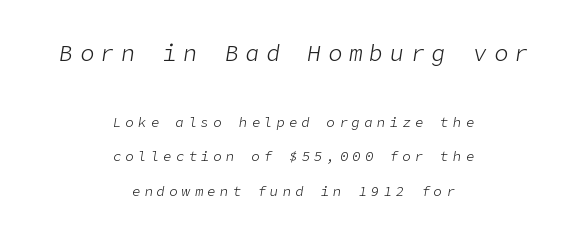
The image shows 23 px text type, italic (leaning right); set centered, loose line spacing (2.46x), unusually wide letter spacing (+0.3 em), not underlined; the first (top) block is 1.64x larger.
